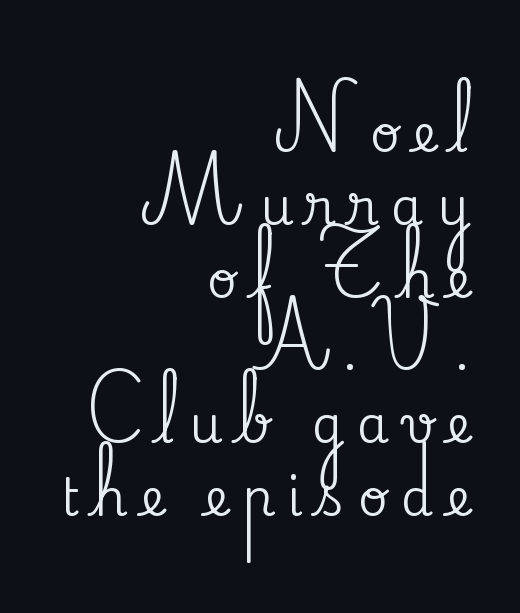
{"serif": "yes", "italic": "no", "width": "normal", "stroke_contrast": "medium", "x_height": "small", "monospaced": "no", "underline": "no", "align": "right", "line_spacing": "normal", "line_spacing_ratio": 1.4, "letter_spacing": "wide", "letter_spacing_em": 0.25, "glyph_px": 52}
